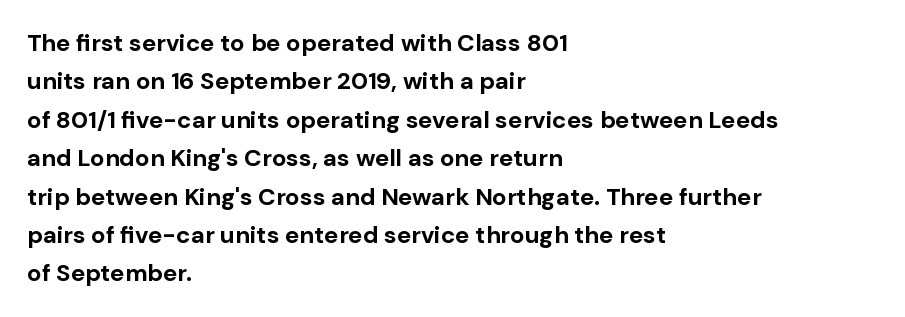
{"italic": "no", "bold": "yes", "underline": "no", "align": "left", "line_spacing": "normal", "line_spacing_ratio": 1.6, "letter_spacing": "normal", "letter_spacing_em": 0.0, "glyph_px": 24}
